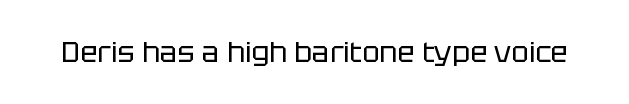
The image shows 29 px regular-weight sans-serif type, upright; set normal letter spacing, not underlined; low stroke contrast and a large x-height.
